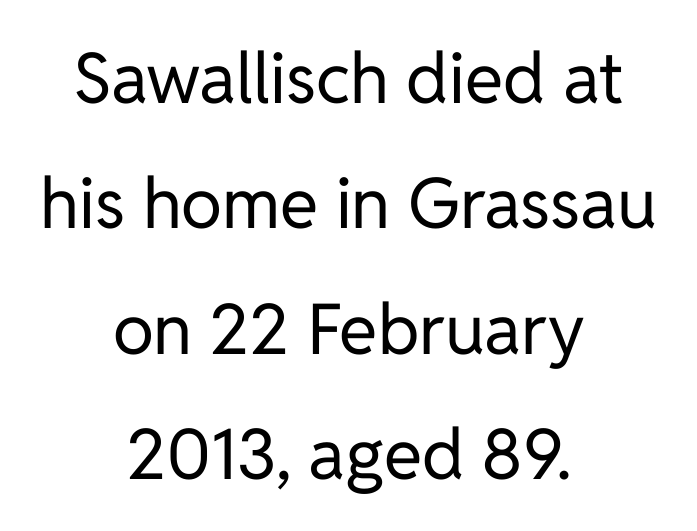
The image shows 70 px regular-weight sans-serif type, upright; set centered, line spacing 1.79x, normal letter spacing, not underlined; low stroke contrast and a medium x-height.
